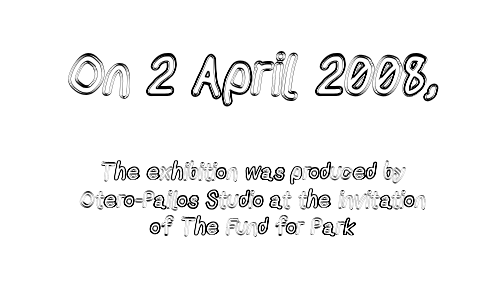
{"width": "condensed", "x_height": "medium", "monospaced": "no", "underline": "no", "align": "center", "line_spacing_ratio": 1.19, "letter_spacing": "normal", "letter_spacing_em": 0.0, "larger_block": "first", "size_ratio": 2.48, "glyph_px": 57}
